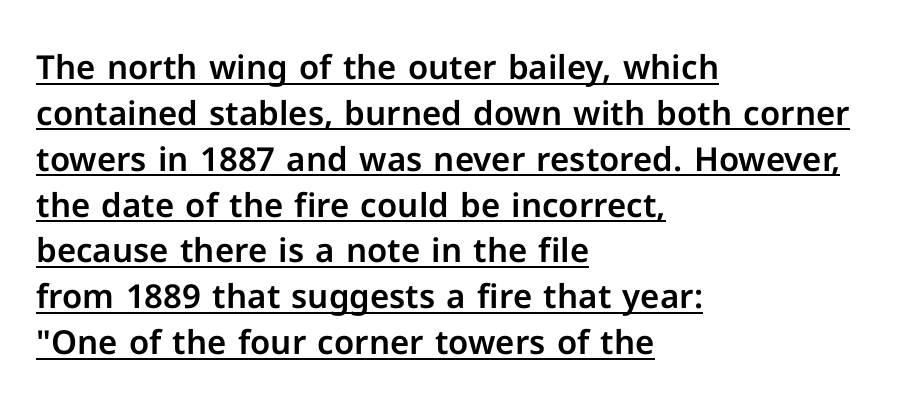
Q: Is the text italic (slanted)? A: No, it is upright.
Q: Is the typeface a serif or a sans-serif typeface? A: Sans-serif.
Q: Is the text underlined? A: Yes.
Q: How is the paragraph aligned? A: Left-aligned.
Q: Is the spacing between letters normal or unusually wide? A: Normal.
Q: Is the spacing between lines tight, normal or loose? A: Normal.
Q: Width (condensed, normal, or wide)? A: Normal.
Q: Stroke contrast? A: Low.
Q: x-height? A: Medium.
Q: Monospaced? A: No.
